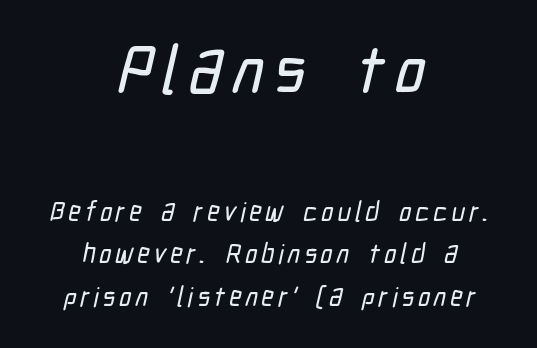
Note the varied advance widths — an 'i' is clearly narrower than an 'm'. In terms of letterform style, serifs are entirely absent. Normally led — the rows are evenly, conventionally spaced. Larger block? The one above; the one below is distinctly smaller.
